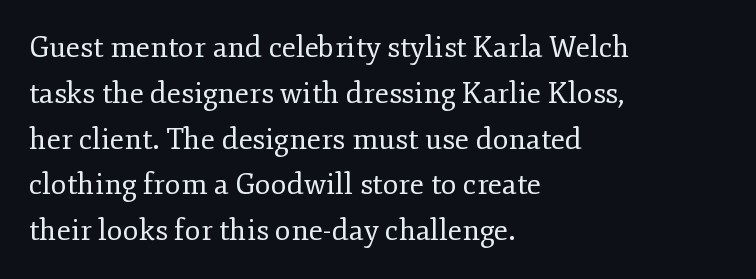
The image shows 29 px regular-weight serif type, upright; set left-aligned, normal line spacing (1.58x), normal letter spacing, not underlined; low stroke contrast and a small x-height.
